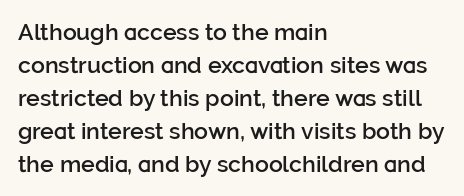
The image shows 23 px text type, upright; set left-aligned, normal line spacing (1.43x), normal letter spacing, not underlined.
